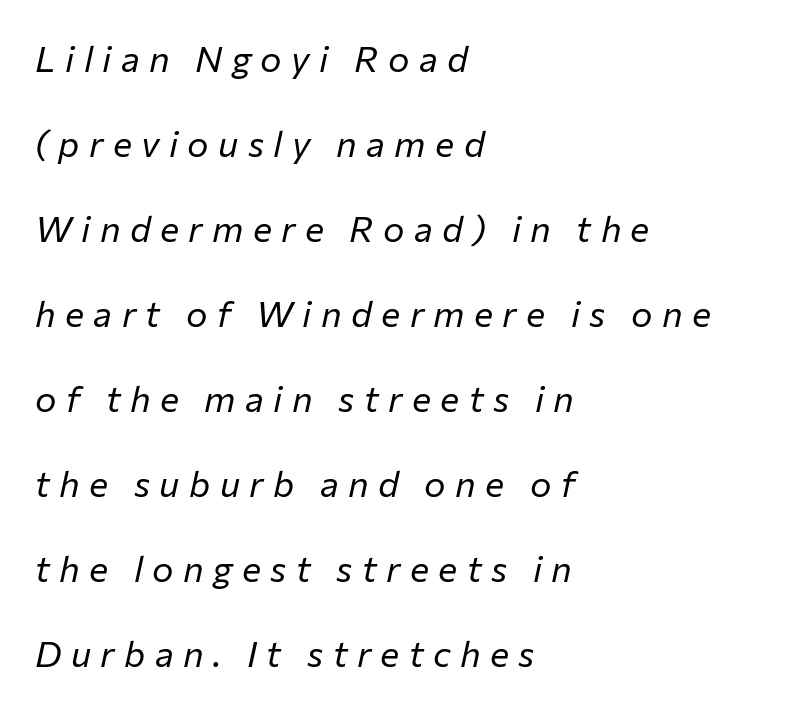
The image shows 36 px regular-weight type, italic (leaning right); set left-aligned, loose line spacing (2.36x), unusually wide letter spacing (+0.26 em), not underlined; low stroke contrast and a medium x-height.
